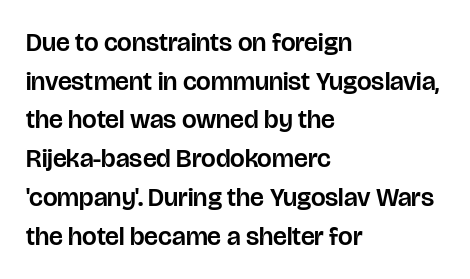
If you measured baseline to baseline, you'd find a middling distance. The line texture is even and compact thanks to regular tracking. Descender tails drop into unmarked territory. Posture: upright roman. Horizontally, the lines are justified to the leading edge only.
